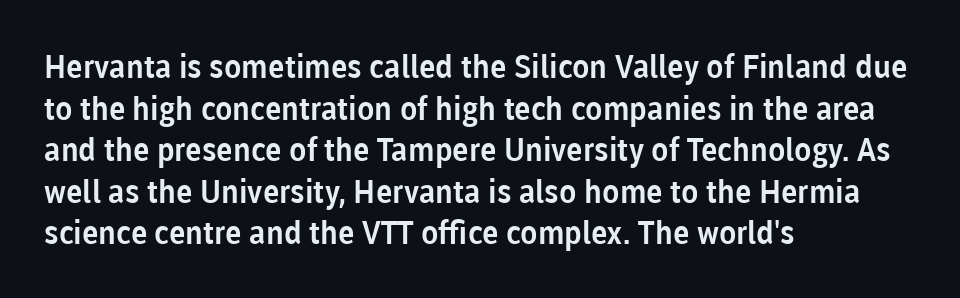
The image shows 32 px sans-serif type, upright; set left-aligned, normal line spacing (1.3x), normal letter spacing, not underlined; low stroke contrast and a medium x-height.
